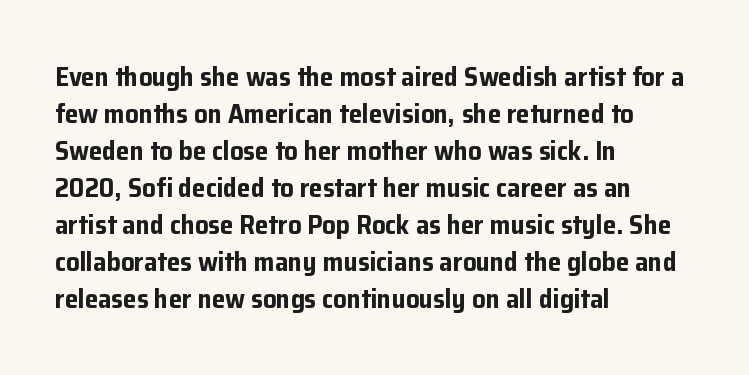
Every character sits straight up, as roman type does. Words appear dense and cohesive because spacing is normal. On the weight axis this lands at bold, roughly 700. In terms of leading, this rendering sits right in the middle.
